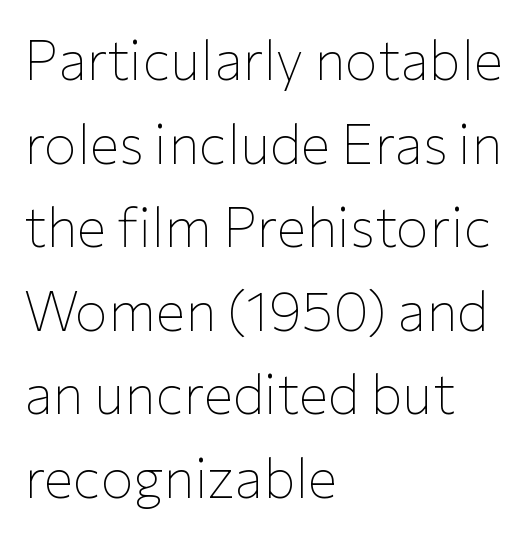
{"serif": "no", "italic": "no", "bold": "no", "weight": "thin", "width": "normal", "stroke_contrast": "low", "x_height": "medium", "monospaced": "no", "underline": "no", "align": "left", "line_spacing": "normal", "line_spacing_ratio": 1.52, "letter_spacing": "normal", "letter_spacing_em": 0.0, "glyph_px": 55}
